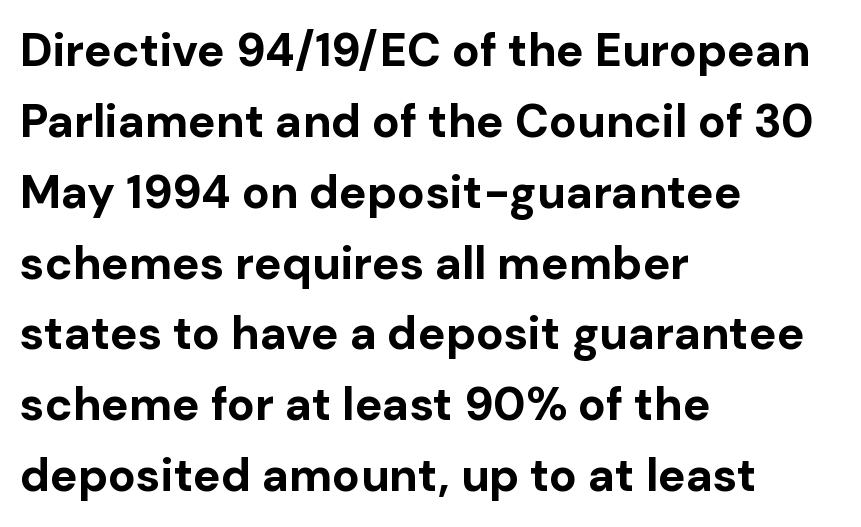
The image shows 46 px bold sans-serif type, upright; set left-aligned, normal line spacing (1.54x), normal letter spacing, not underlined; low stroke contrast and a medium x-height.
